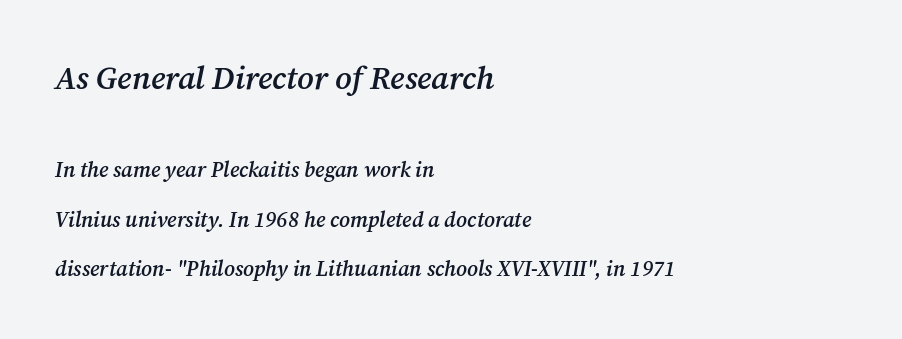
Q: Is the text bold? A: Semi-bold.
Q: Is the text italic (slanted)? A: Yes, it leans right by about 12 degrees.
Q: Is the typeface a serif or a sans-serif typeface? A: Serif.
Q: Is the text underlined? A: No.
Q: How is the paragraph aligned? A: Left-aligned.
Q: Is the spacing between letters normal or unusually wide? A: Normal.
Q: Is the spacing between lines tight, normal or loose? A: Loose.
Q: Which block of text is set in a larger size, the first (top) or the second (bottom)? A: The first (top) one.
Q: Width (condensed, normal, or wide)? A: Normal.
Q: Stroke contrast? A: Medium.
Q: x-height? A: Medium.
Q: Monospaced? A: No.
